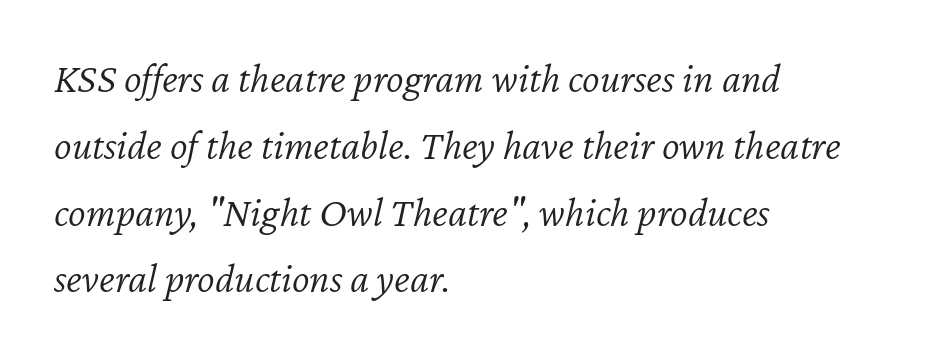
The font is comparable to plain body text, perhaps lighter. No word sits above an underline. The lettering tilts uniformly, giving the passage an italic look. Leading matches the norm, producing a regular column. Spacing verdict: proportional, widths tailored to each character. These lines are set flush left with a ragged right edge.
